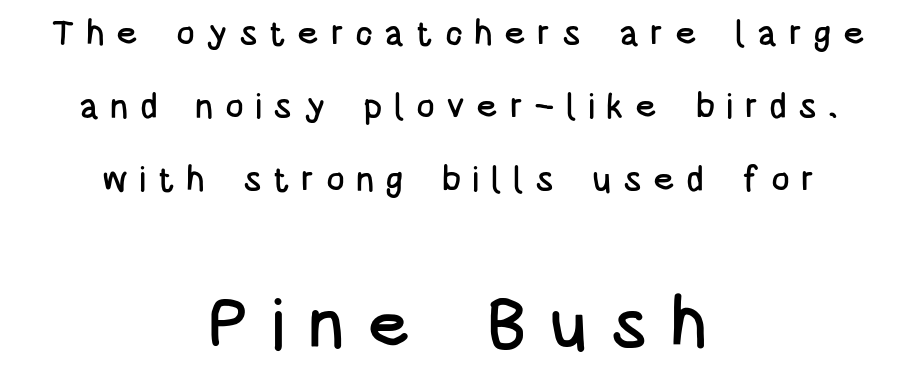
The image shows 70 px condensed sans-serif type, upright; set centered, loose line spacing (2.08x), unusually wide letter spacing (+0.32 em), not underlined; the second (bottom) block is 2.0x larger; low stroke contrast and a large x-height.
